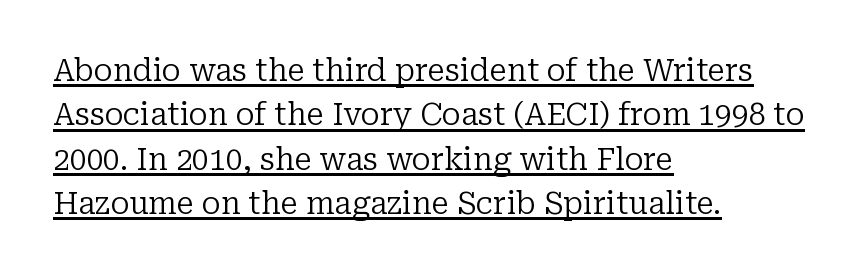
The image shows 30 px regular-weight serif type, upright; set left-aligned, normal line spacing (1.48x), normal letter spacing, underlined; low stroke contrast and a medium x-height.
